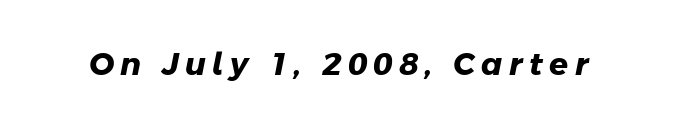
The specimen omits any rule beneath the text block's lines. The passage shown is emphatically bold. Character widths vary here, with narrow letters taking less room than wide ones. Short note: letters widely spaced. You can tell from the bare stems that sans-serif type was used.
